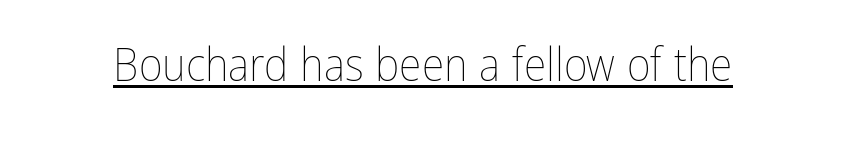
Q: Is the text bold? A: No.
Q: Is the text italic (slanted)? A: No, it is upright.
Q: Is the text underlined? A: Yes.
Q: Is the spacing between letters normal or unusually wide? A: Normal.
Q: Width (condensed, normal, or wide)? A: Condensed.
Q: Stroke contrast? A: Low.
Q: x-height? A: Medium.
Q: Monospaced? A: No.
